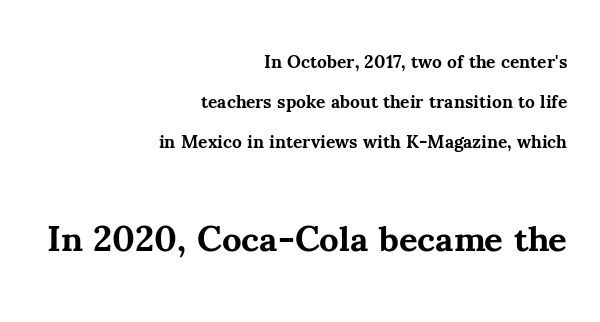
Q: Is the text bold? A: Yes.
Q: Is the text italic (slanted)? A: No, it is upright.
Q: Is the typeface a serif or a sans-serif typeface? A: Serif.
Q: Is the text underlined? A: No.
Q: How is the paragraph aligned? A: Right-aligned.
Q: Is the spacing between letters normal or unusually wide? A: Normal.
Q: Is the spacing between lines tight, normal or loose? A: Loose.
Q: Which block of text is set in a larger size, the first (top) or the second (bottom)? A: The second (bottom) one.
Q: Width (condensed, normal, or wide)? A: Normal.
Q: Stroke contrast? A: Medium.
Q: x-height? A: Small.
Q: Monospaced? A: No.
